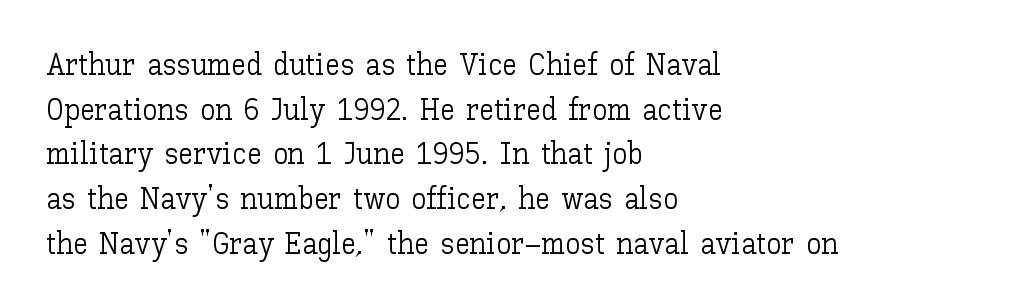
{"italic": "no", "bold": "no", "weight": "light", "width": "normal", "stroke_contrast": "low", "x_height": "medium", "monospaced": "no", "underline": "no", "align": "left", "line_spacing": "normal", "line_spacing_ratio": 1.49, "letter_spacing": "normal", "letter_spacing_em": 0.0, "glyph_px": 30}
